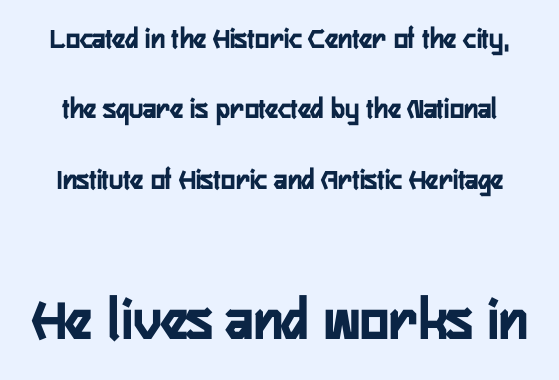
The image shows 61 px condensed sans-serif type, upright; set loose line spacing (2.35x), normal letter spacing, not underlined; the second (bottom) block is 2.03x larger; low stroke contrast and a medium x-height.
